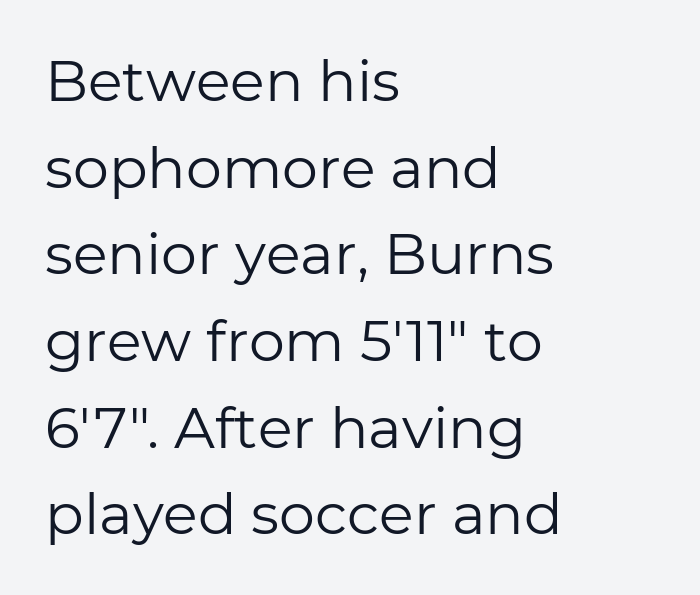
Q: Is the text bold? A: No.
Q: Is the text italic (slanted)? A: No, it is upright.
Q: Is the typeface a serif or a sans-serif typeface? A: Sans-serif.
Q: Is the text underlined? A: No.
Q: How is the paragraph aligned? A: Left-aligned.
Q: Is the spacing between letters normal or unusually wide? A: Normal.
Q: Is the spacing between lines tight, normal or loose? A: Normal.
Q: Width (condensed, normal, or wide)? A: Normal.
Q: Stroke contrast? A: Low.
Q: x-height? A: Medium.
Q: Monospaced? A: No.
